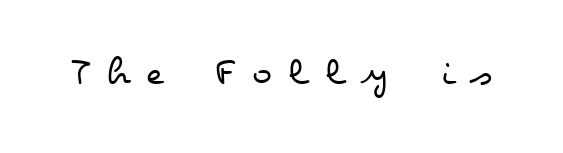
The image shows 42 px regular-weight, wide type, upright; set unusually wide letter spacing (+0.39 em), not underlined; low stroke contrast and a small x-height.
